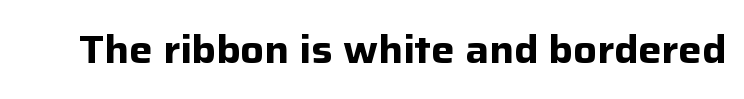
The face used here is rendered with its standard letterfit. Only glyphs here, with clear space below each row. Is this a fixed-width face? No — the glyphs have proportional, varying widths. Ordinary non-slanted type is in use. Thick stems and heavy bowls — unmistakably bold. The type family on display is of the sans-serif kind.
